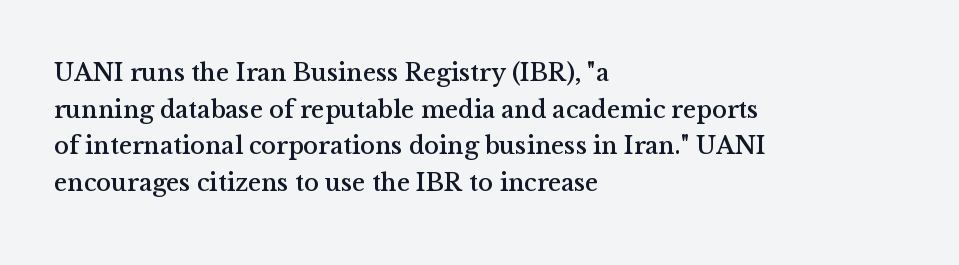
Q: Is the text italic (slanted)? A: No, it is upright.
Q: Is the text underlined? A: No.
Q: How is the paragraph aligned? A: Left-aligned.
Q: Is the spacing between letters normal or unusually wide? A: Normal.
Q: Is the spacing between lines tight, normal or loose? A: Normal.
